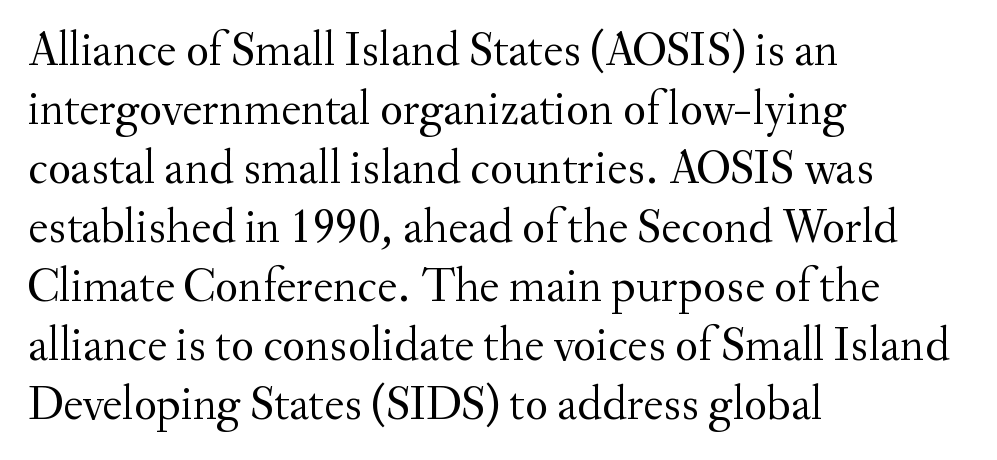
Type style note: has serifs. What stands out about the letter spacing? Nothing — it is the standard amount. The typesetter chose a ragged-right arrangement here. Honestly, there is no underline to notice here at all. No italicization has been applied; the sample stays upright. Ink coverage per letter is moderate at most.
